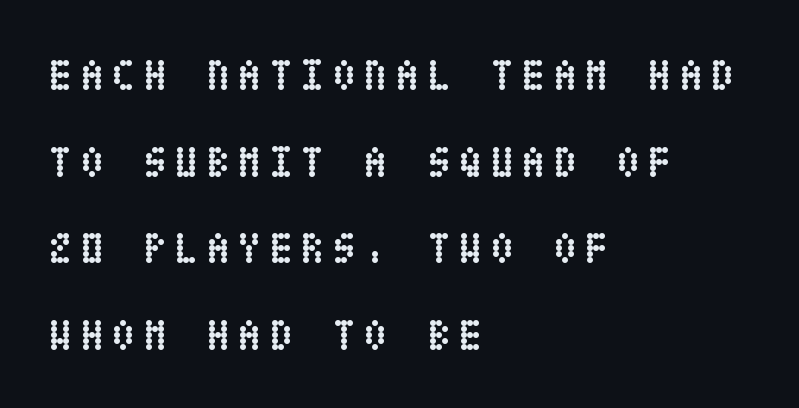
{"italic": "no", "bold": "yes", "weight": "semibold", "width": "condensed", "stroke_contrast": "low", "x_height": "large", "underline": "no", "align": "left", "line_spacing": "loose", "line_spacing_ratio": 1.97, "glyph_px": 44}
